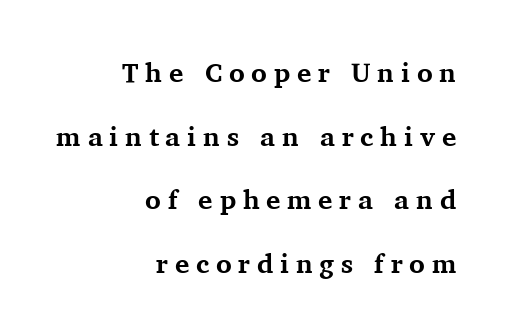
Horizontal bands of white between lines are thick stripes. Notice how the passage keeps a crisp vertical edge on the right only. A clean baseline with only descenders dipping below it. You can tell it's not italic because the verticals are truly vertical. Plenty of ink on the page — the face is bold.
